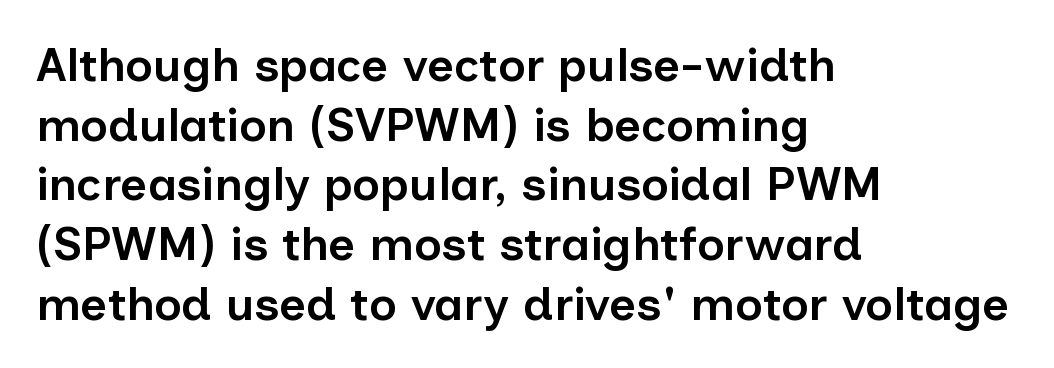
Q: Is the text bold? A: Semi-bold.
Q: Is the text italic (slanted)? A: No, it is upright.
Q: Is the typeface a serif or a sans-serif typeface? A: Sans-serif.
Q: Is the text underlined? A: No.
Q: How is the paragraph aligned? A: Left-aligned.
Q: Is the spacing between letters normal or unusually wide? A: Normal.
Q: Is the spacing between lines tight, normal or loose? A: Normal.
Q: Width (condensed, normal, or wide)? A: Normal.
Q: Stroke contrast? A: Low.
Q: x-height? A: Medium.
Q: Monospaced? A: No.
